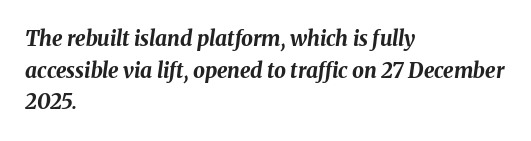
Q: Is the text bold? A: Yes.
Q: Is the text italic (slanted)? A: Yes, it leans right by about 8 degrees.
Q: Is the text underlined? A: No.
Q: How is the paragraph aligned? A: Left-aligned.
Q: Is the spacing between letters normal or unusually wide? A: Normal.
Q: Is the spacing between lines tight, normal or loose? A: Normal.
